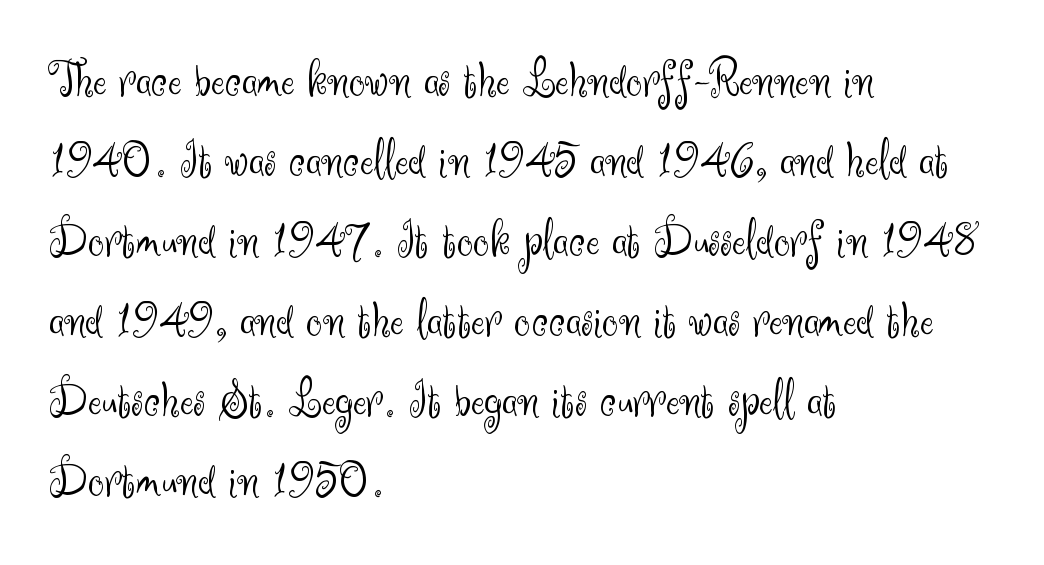
Q: Is the text bold? A: No.
Q: Is the text italic (slanted)? A: No, it is upright.
Q: Is the typeface a serif or a sans-serif typeface? A: Sans-serif.
Q: Is the text underlined? A: No.
Q: How is the paragraph aligned? A: Left-aligned.
Q: Is the spacing between letters normal or unusually wide? A: Normal.
Q: Is the spacing between lines tight, normal or loose? A: Normal.
Q: Width (condensed, normal, or wide)? A: Normal.
Q: Stroke contrast? A: Medium.
Q: x-height? A: Small.
Q: Monospaced? A: No.
